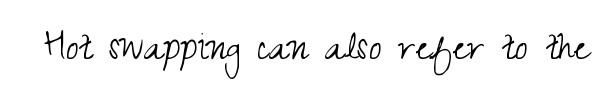
{"serif": "no", "italic": "no", "bold": "no", "weight": "light", "width": "condensed", "stroke_contrast": "medium", "x_height": "small", "monospaced": "no", "underline": "no", "letter_spacing": "normal", "letter_spacing_em": 0.0, "glyph_px": 46}
